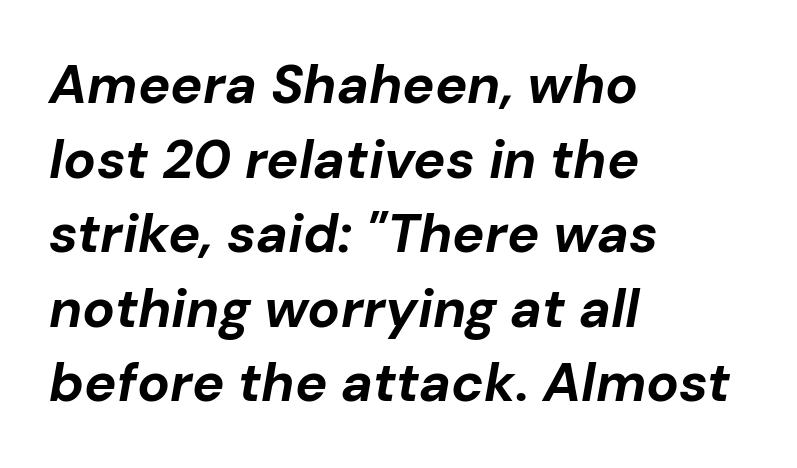
The rendering applies a slant to the glyphs. The face used here is proportionally spaced, like ordinary book or web type. Vertical spacing — default. This sample is left-justified, so line endings fall wherever the words run out. Each word holds together tightly as a unit, with standard inter-letter gaps. The passage shown is not underscored anywhere.
